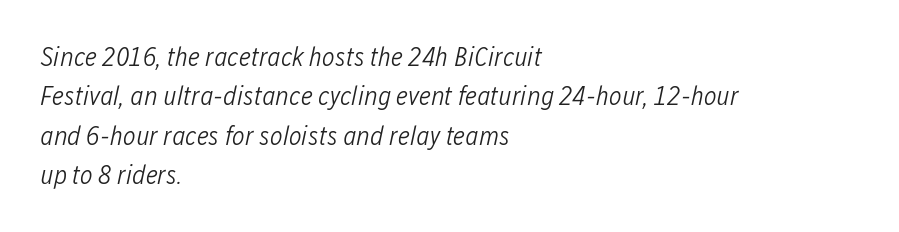
Q: Is the text bold? A: No.
Q: Is the text italic (slanted)? A: Yes, it leans right by about 12 degrees.
Q: Is the text underlined? A: No.
Q: How is the paragraph aligned? A: Left-aligned.
Q: Is the spacing between letters normal or unusually wide? A: Normal.
Q: Is the spacing between lines tight, normal or loose? A: Normal.
